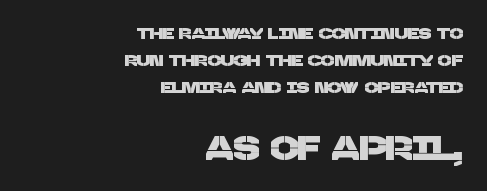
Glyph-to-glyph distance matches everyday printed text. Typeset ragged left — the right edge is the straight one. Plain, unruled lines of type. The typeface chosen for these lines omits serifs. In this sample the second text group is rendered at the bigger scale. What's the leading like? Ordinary, nothing unusual.
